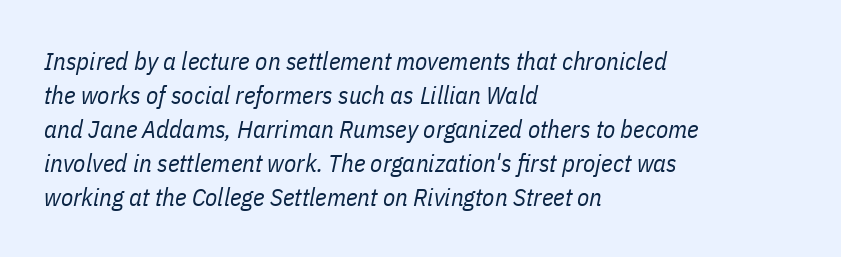
The font's italic variant was chosen for this text. The lines sit at an ordinary, default distance from one another. The words here are not underlined. The font is comparable to plain body text, perhaps lighter. A student would call this left alignment; a typographer would say flush left, rag right.
